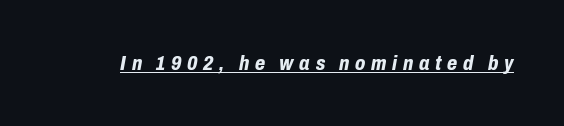
Q: Is the text bold? A: Yes.
Q: Is the text italic (slanted)? A: Yes, it leans right by about 10 degrees.
Q: Is the text underlined? A: Yes.
Q: Is the spacing between letters normal or unusually wide? A: Unusually wide.
